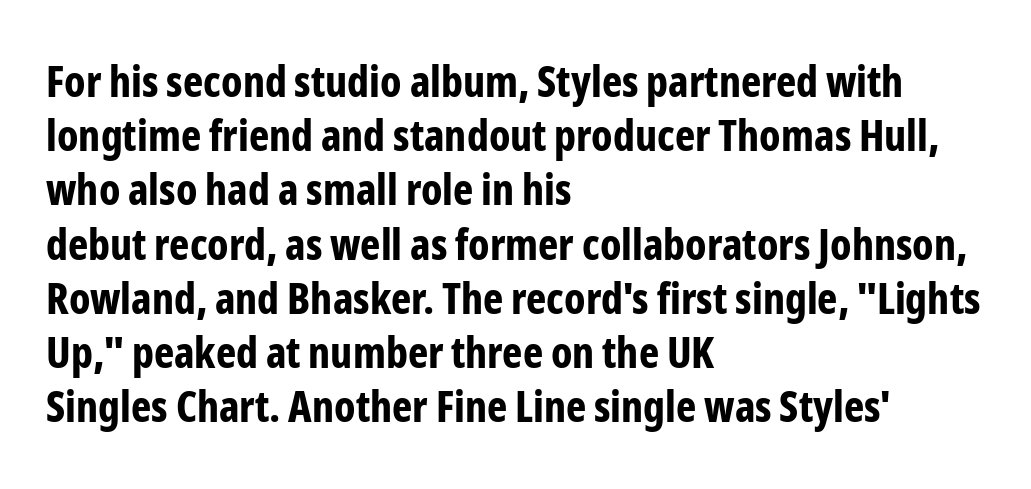
Q: Is the text bold? A: Yes.
Q: Is the text italic (slanted)? A: No, it is upright.
Q: Is the typeface a serif or a sans-serif typeface? A: Sans-serif.
Q: Is the text underlined? A: No.
Q: How is the paragraph aligned? A: Left-aligned.
Q: Is the spacing between letters normal or unusually wide? A: Normal.
Q: Is the spacing between lines tight, normal or loose? A: Normal.
Q: Width (condensed, normal, or wide)? A: Condensed.
Q: Stroke contrast? A: Low.
Q: x-height? A: Medium.
Q: Monospaced? A: No.
